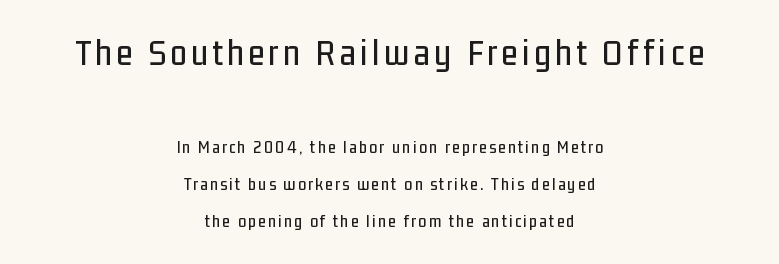
{"serif": "no", "italic": "no", "width": "condensed", "stroke_contrast": "low", "x_height": "medium", "monospaced": "no", "underline": "no", "align": "center", "line_spacing": "loose", "line_spacing_ratio": 2.05, "larger_block": "first", "size_ratio": 2.06, "glyph_px": 37}
